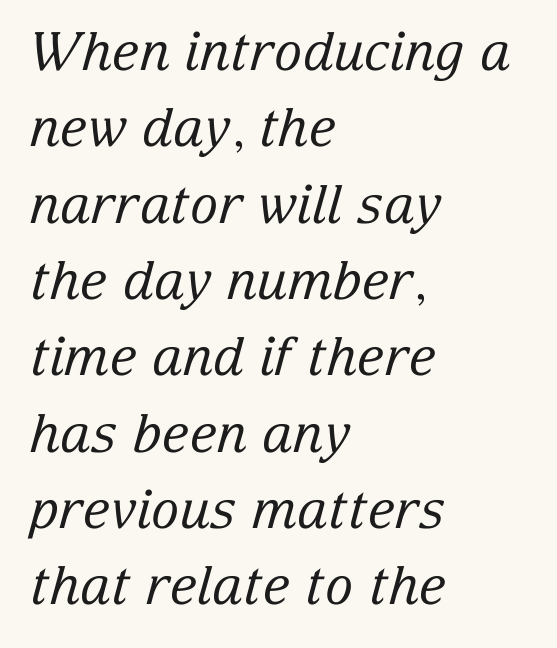
The image shows 53 px regular-weight serif type, italic (leaning right); set left-aligned, normal line spacing (1.44x), normal letter spacing, not underlined; low stroke contrast and a medium x-height.
